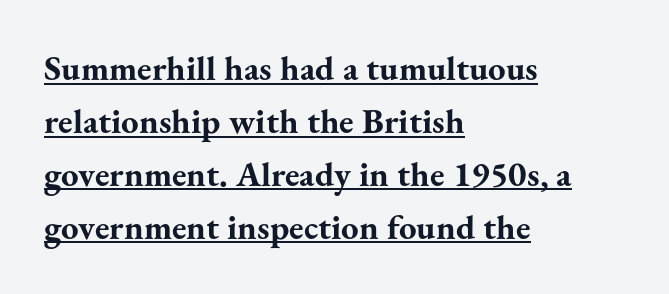
Q: Is the text bold? A: Yes.
Q: Is the text italic (slanted)? A: No, it is upright.
Q: Is the typeface a serif or a sans-serif typeface? A: Serif.
Q: Is the text underlined? A: Yes.
Q: How is the paragraph aligned? A: Left-aligned.
Q: Is the spacing between letters normal or unusually wide? A: Normal.
Q: Is the spacing between lines tight, normal or loose? A: Normal.
Q: Width (condensed, normal, or wide)? A: Normal.
Q: Stroke contrast? A: Medium.
Q: x-height? A: Small.
Q: Monospaced? A: No.
